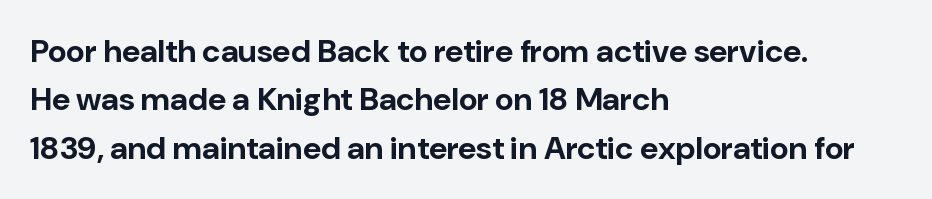
The image shows 32 px bold sans-serif type, upright; set left-aligned, normal line spacing (1.51x), normal letter spacing, not underlined; low stroke contrast and a medium x-height.
